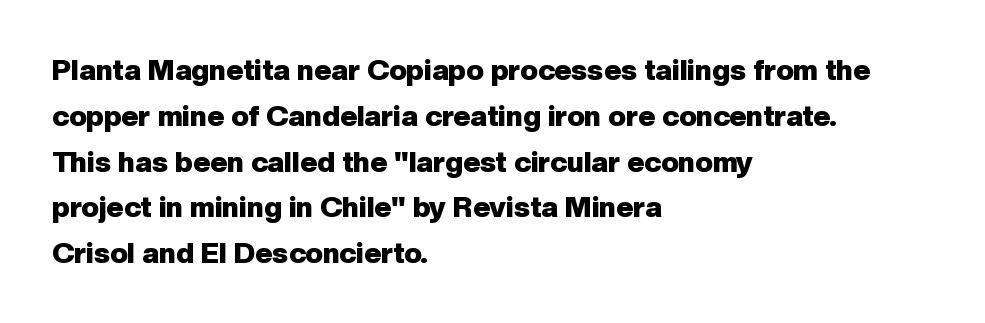
Q: Is the text bold? A: Yes.
Q: Is the text italic (slanted)? A: No, it is upright.
Q: Is the typeface a serif or a sans-serif typeface? A: Sans-serif.
Q: Is the text underlined? A: No.
Q: How is the paragraph aligned? A: Left-aligned.
Q: Is the spacing between letters normal or unusually wide? A: Normal.
Q: Is the spacing between lines tight, normal or loose? A: Normal.
Q: Width (condensed, normal, or wide)? A: Normal.
Q: Stroke contrast? A: Low.
Q: x-height? A: Medium.
Q: Monospaced? A: No.
